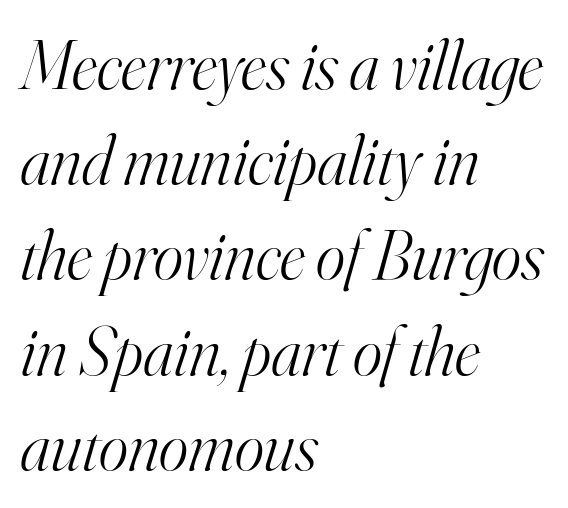
The image shows 70 px light serif type, italic (leaning right); set left-aligned, normal line spacing (1.36x), normal letter spacing, not underlined; high stroke contrast and a small x-height.
